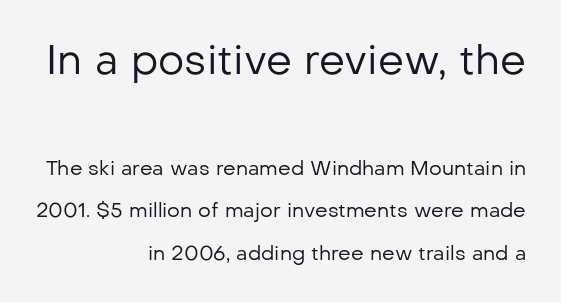
The image shows 41 px regular-weight sans-serif type, upright; set right-aligned, loose line spacing (2.14x), normal letter spacing, not underlined; the first (top) block is 2.05x larger; low stroke contrast and a medium x-height.
